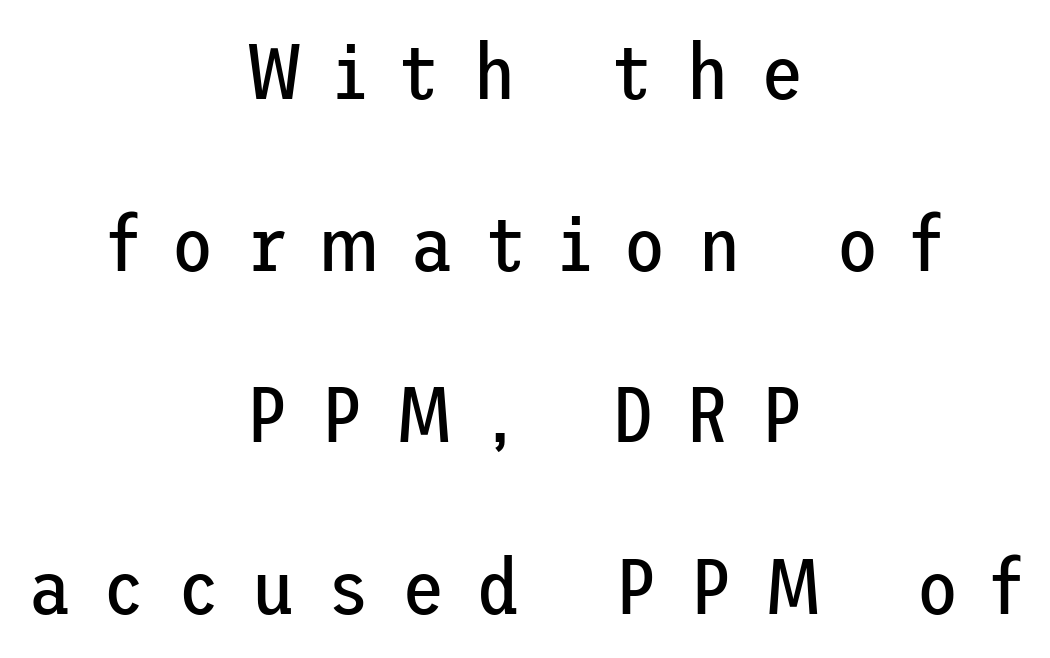
Q: Is the text bold? A: No.
Q: Is the text italic (slanted)? A: No, it is upright.
Q: Is the typeface a serif or a sans-serif typeface? A: Sans-serif.
Q: Is the text underlined? A: No.
Q: How is the paragraph aligned? A: Centered.
Q: Is the spacing between letters normal or unusually wide? A: Unusually wide.
Q: Is the spacing between lines tight, normal or loose? A: Loose.
Q: Width (condensed, normal, or wide)? A: Normal.
Q: Stroke contrast? A: Low.
Q: x-height? A: Medium.
